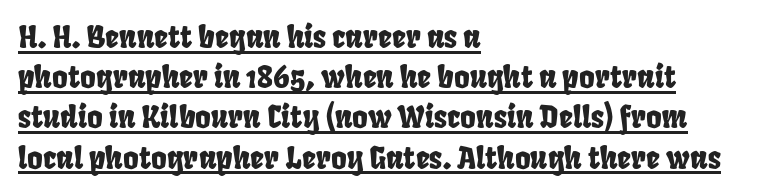
{"serif": "no", "width": "condensed", "stroke_contrast": "low", "x_height": "large", "monospaced": "no", "underline": "yes", "align": "left", "line_spacing": "normal", "line_spacing_ratio": 1.34, "letter_spacing": "normal", "letter_spacing_em": 0.0, "glyph_px": 30}
